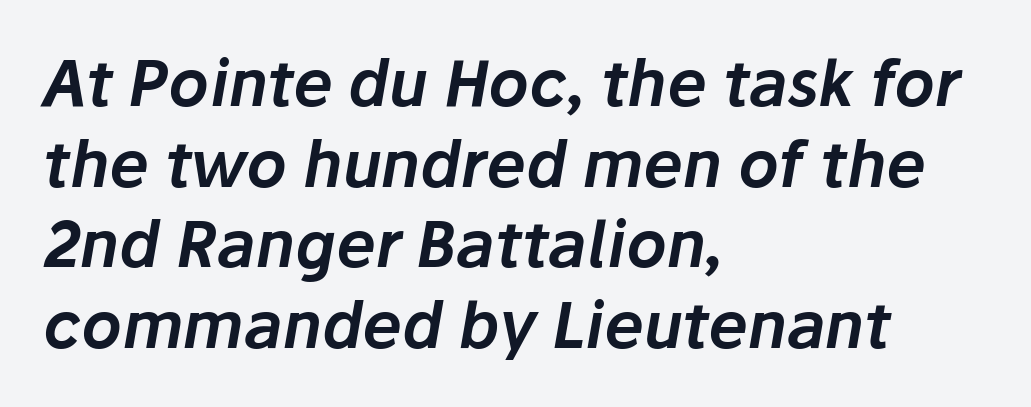
Q: Is the text italic (slanted)? A: Yes, it leans right by about 10 degrees.
Q: Is the text underlined? A: No.
Q: How is the paragraph aligned? A: Left-aligned.
Q: Is the spacing between letters normal or unusually wide? A: Normal.
Q: Is the spacing between lines tight, normal or loose? A: Normal.
Q: Width (condensed, normal, or wide)? A: Normal.
Q: Stroke contrast? A: Low.
Q: x-height? A: Medium.
Q: Monospaced? A: No.
